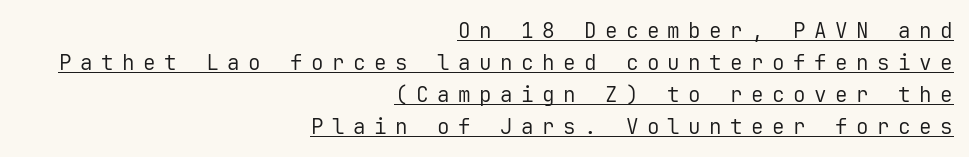
Reading down the block, your eye finds every line finishing at a fixed right position. The rendered words wear a rule along their underside. Leading matches the norm, producing a regular column. This sample uses an upright cut, with every glyph sitting square on the baseline. No letter is thick-stroked: the sample isn't bold. The type is letterspaced generously, with wide tracking.
